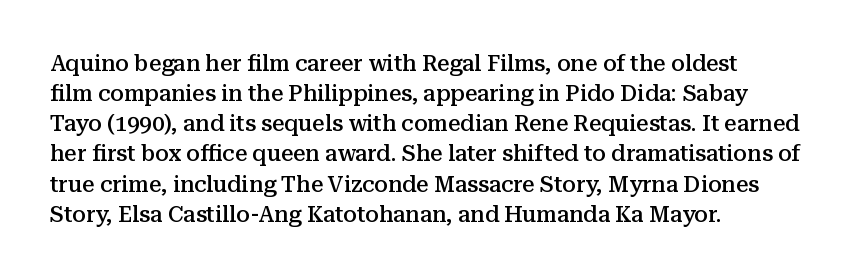
Q: Is the text bold? A: Semi-bold.
Q: Is the text italic (slanted)? A: No, it is upright.
Q: Is the text underlined? A: No.
Q: How is the paragraph aligned? A: Left-aligned.
Q: Is the spacing between letters normal or unusually wide? A: Normal.
Q: Is the spacing between lines tight, normal or loose? A: Normal.
